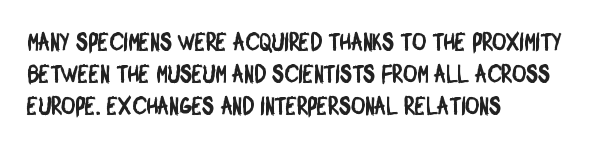
{"underline": "no", "align": "left", "line_spacing": "normal", "line_spacing_ratio": 1.33, "letter_spacing": "normal", "letter_spacing_em": 0.0, "glyph_px": 24}
